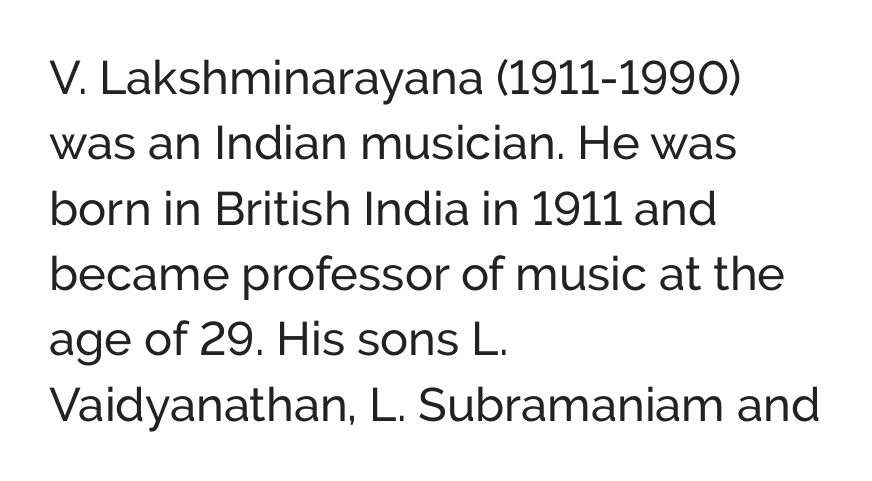
{"serif": "no", "italic": "no", "bold": "no", "weight": "regular", "width": "normal", "stroke_contrast": "low", "x_height": "medium", "monospaced": "no", "underline": "no", "align": "left", "line_spacing": "normal", "line_spacing_ratio": 1.39, "letter_spacing": "normal", "letter_spacing_em": 0.0, "glyph_px": 47}
